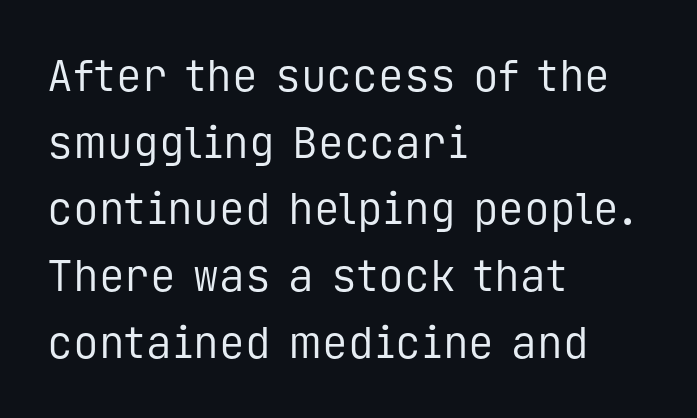
The image shows 43 px regular-weight sans-serif type, upright, monospaced; set left-aligned, normal line spacing (1.55x), normal letter spacing, not underlined; low stroke contrast and a medium x-height.
